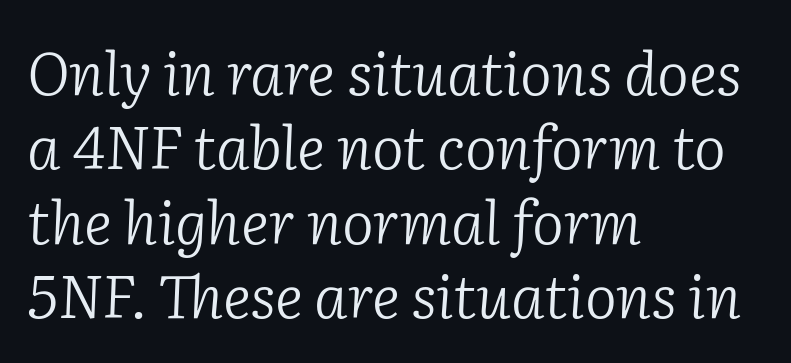
The image shows 60 px light serif type, italic (leaning right); set left-aligned, line spacing 1.24x, normal letter spacing, not underlined; low stroke contrast and a medium x-height.
